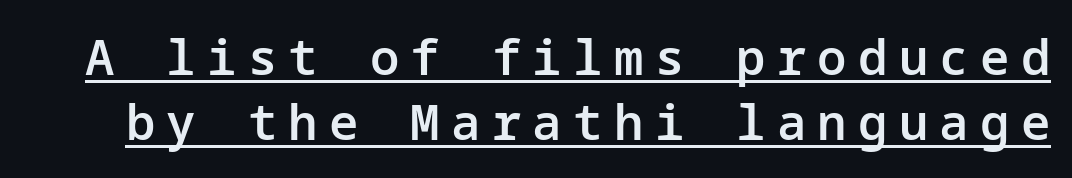
{"serif": "no", "italic": "no", "bold": "semi", "weight": "semibold", "width": "normal", "stroke_contrast": "low", "x_height": "medium", "underline": "yes", "line_spacing": "normal", "line_spacing_ratio": 1.33, "letter_spacing": "wide", "letter_spacing_em": 0.23, "glyph_px": 49}
